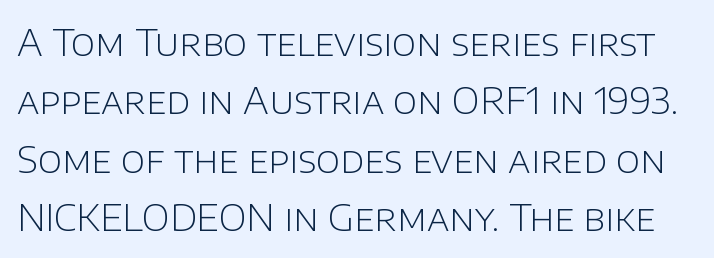
The image shows 37 px light sans-serif type, upright; set normal line spacing (1.58x), normal letter spacing, not underlined; low stroke contrast and a large x-height.
